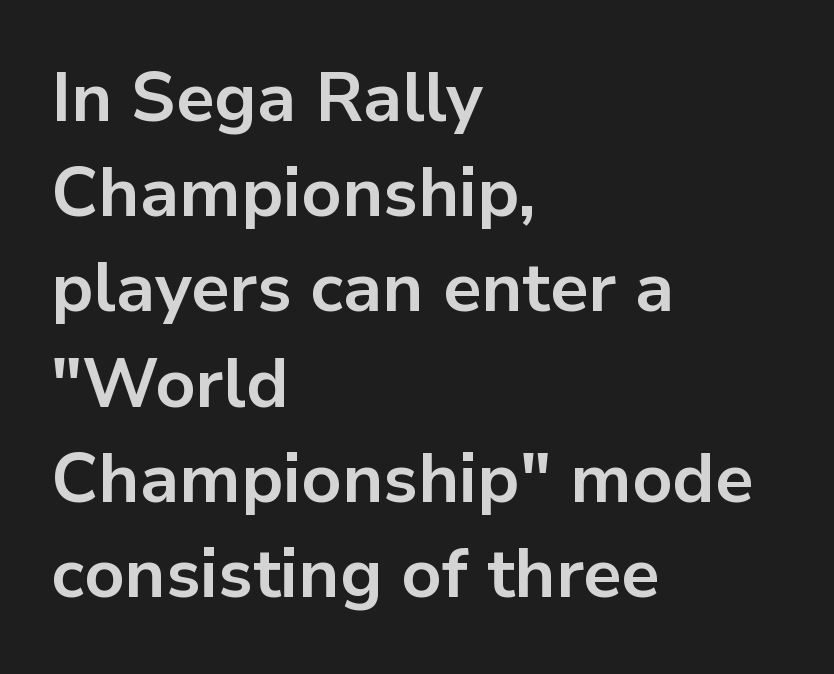
{"serif": "no", "italic": "no", "bold": "yes", "weight": "bold", "width": "normal", "stroke_contrast": "low", "x_height": "medium", "monospaced": "no", "underline": "no", "align": "left", "line_spacing": "normal", "line_spacing_ratio": 1.38, "letter_spacing": "normal", "letter_spacing_em": 0.0, "glyph_px": 69}
